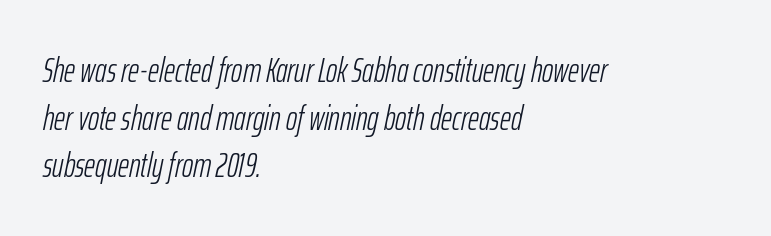
Reading down the block, your eye returns to a fixed left position each line. Looks like regular typesetting: each glyph gets only the width it needs. If you measured baseline to baseline, you'd find a middling distance. This is not heavy type; no bold has been used.
